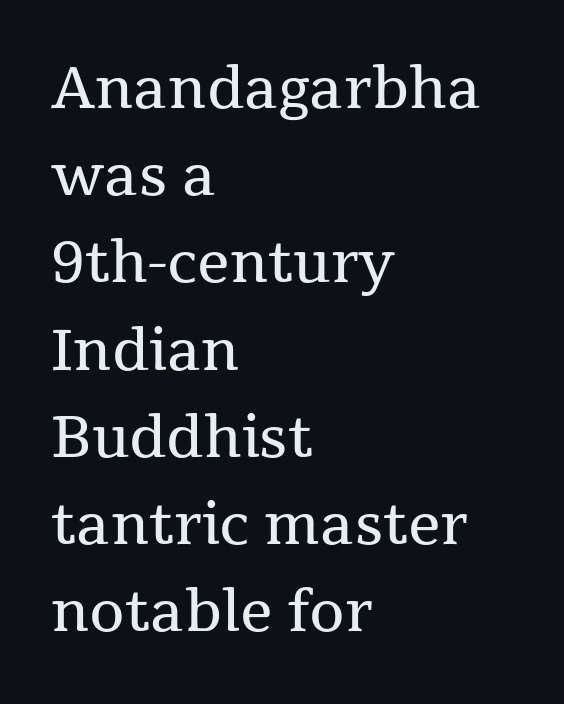
Every stem runs plumb, perpendicular to the baseline. Compared with a centered layout, this one pins lines to the left instead. The cut favours lightness, reaching ordinary text weight at its darkest. These lines are rendered in a variable-pitch font.
